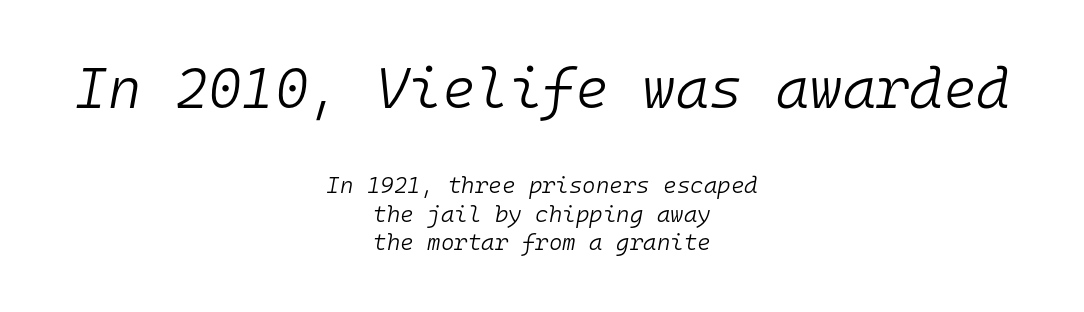
The typesetting does not lean heavy: it is not bold. It's the slanting kind of type. The rendering positions every line midway between the sides. Check under the words: just untouched page. These two chunks differ in scale, with the top chunk taking the larger measure. The horizontal fit of the characters is conventional and even.
